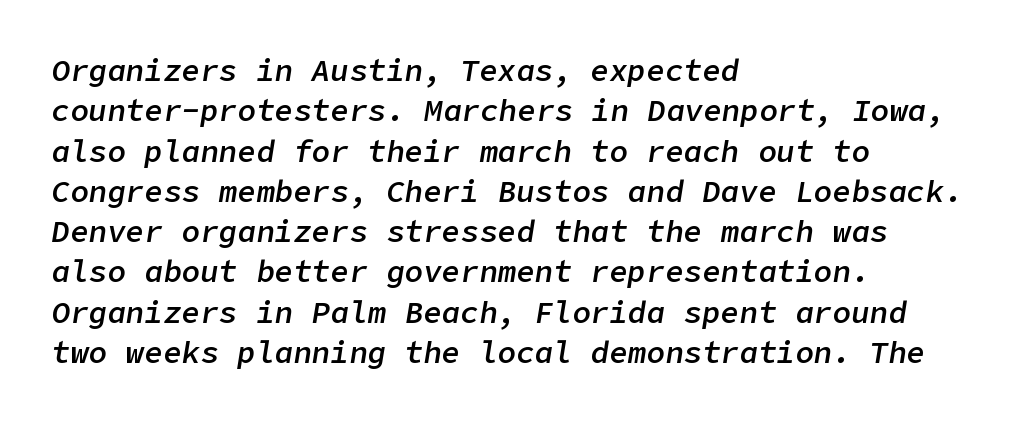
It's the slanting kind of type. Does the copy run flush right? No — it runs flush left. The passage shown is not underscored anywhere. Each new line begins a customary step beneath the previous one. You could call the tracking neutral — neither tight nor loose. Heft: intermediate — a semibold.
